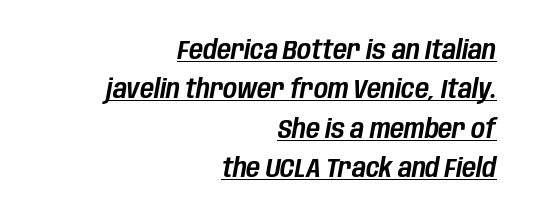
Q: Is the text italic (slanted)? A: Yes, it leans right by about 10 degrees.
Q: Is the text underlined? A: Yes.
Q: How is the paragraph aligned? A: Right-aligned.
Q: Is the spacing between letters normal or unusually wide? A: Normal.
Q: Is the spacing between lines tight, normal or loose? A: Normal.
